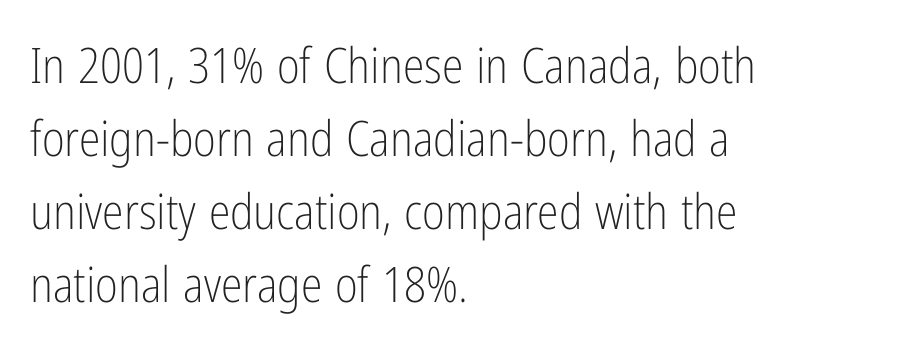
The image shows 49 px light, condensed sans-serif type, upright; set left-aligned, normal line spacing (1.49x), normal letter spacing, not underlined; low stroke contrast and a medium x-height.
